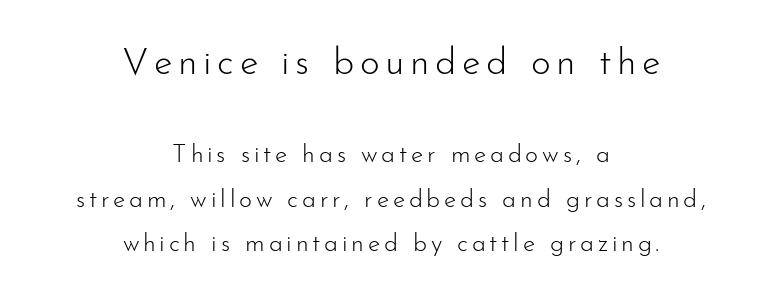
Reading down the block, each line starts at a different indent, mirrored at its end. Descenders hang freely into open space. Weight: not bold — regular or lighter. Does the bottom block carry the larger type? No, the top block does. Vertical strokes here are truly vertical. Each letter's strokes conclude bluntly, with no projecting serifs.
